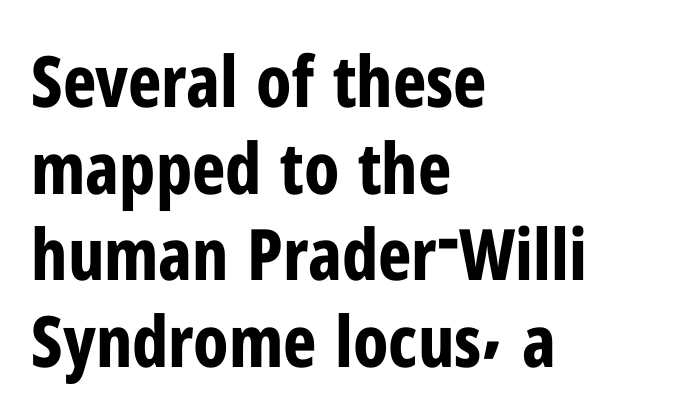
Q: Is the text bold? A: Yes.
Q: Is the text italic (slanted)? A: No, it is upright.
Q: Is the typeface a serif or a sans-serif typeface? A: Sans-serif.
Q: Is the text underlined? A: No.
Q: How is the paragraph aligned? A: Left-aligned.
Q: Is the spacing between letters normal or unusually wide? A: Normal.
Q: Width (condensed, normal, or wide)? A: Condensed.
Q: Stroke contrast? A: Low.
Q: x-height? A: Medium.
Q: Monospaced? A: No.
